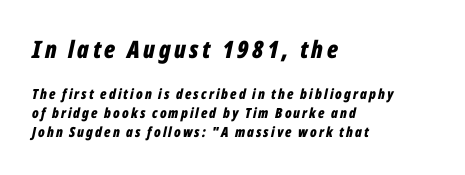
The specimen reads as italic at a glance. The passage is arranged the way most books set body copy — flush left. Compare the two chunks: the upper has the greater cap height. Successive baselines arrive at the customary interval. This is heavy type, rendered in bold.
